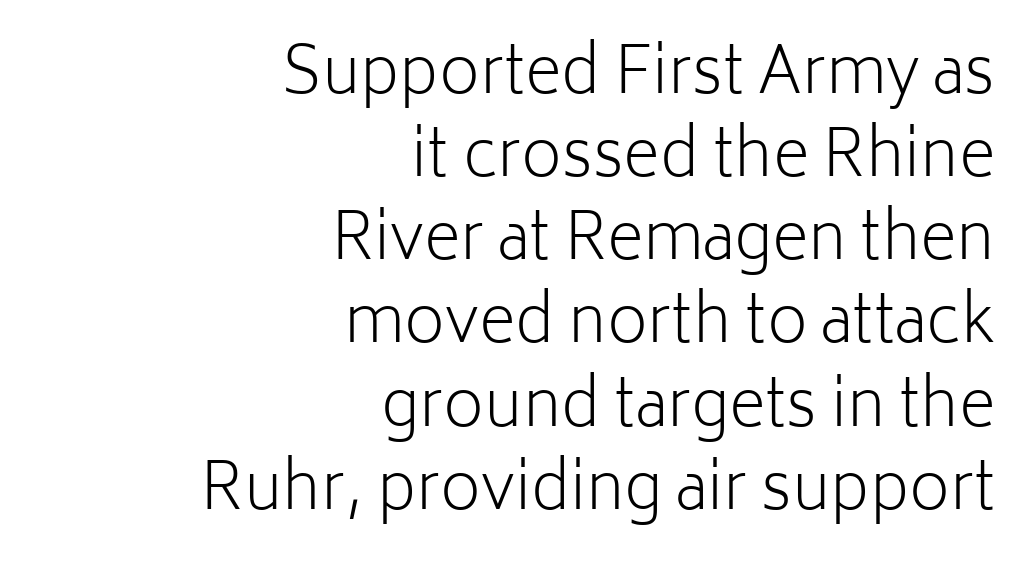
{"serif": "no", "italic": "no", "bold": "no", "weight": "light", "width": "normal", "stroke_contrast": "low", "x_height": "medium", "monospaced": "no", "underline": "no", "align": "right", "line_spacing": "normal", "line_spacing_ratio": 1.32, "letter_spacing": "normal", "letter_spacing_em": 0.0, "glyph_px": 63}
